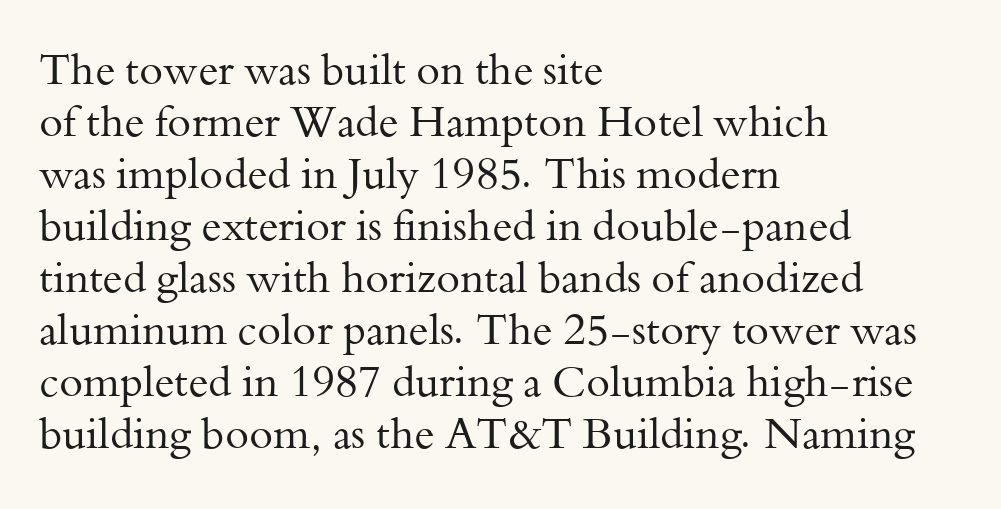
The image shows 43 px regular-weight serif type, upright; set left-aligned, line spacing 1.21x, normal letter spacing, not underlined; medium stroke contrast and a small x-height.
